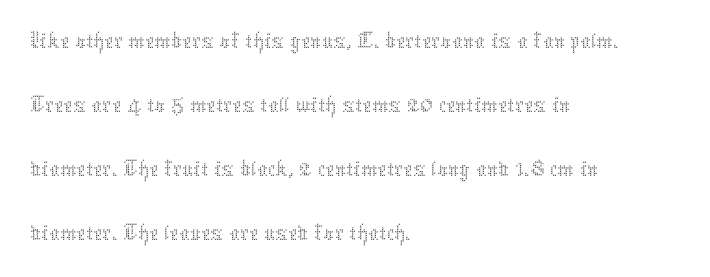
Q: Is the text bold? A: No.
Q: Is the text italic (slanted)? A: No, it is upright.
Q: Is the text underlined? A: No.
Q: How is the paragraph aligned? A: Left-aligned.
Q: Is the spacing between letters normal or unusually wide? A: Normal.
Q: Width (condensed, normal, or wide)? A: Normal.
Q: Stroke contrast? A: Medium.
Q: x-height? A: Medium.
Q: Monospaced? A: No.
